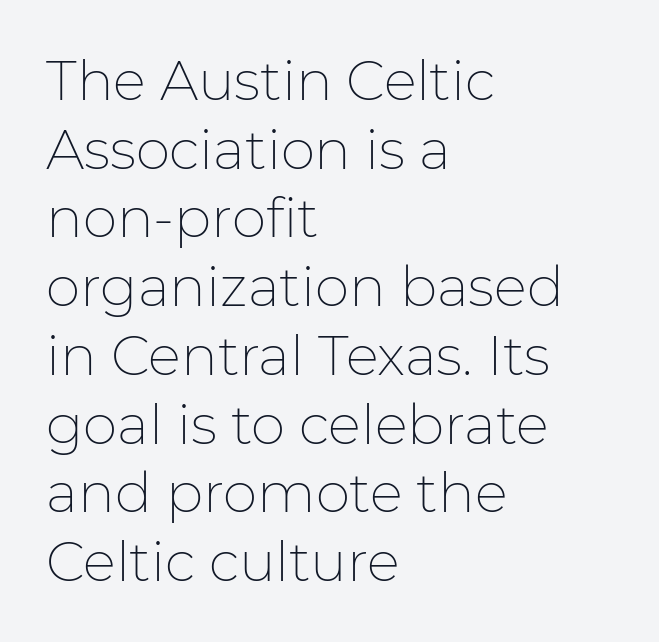
Normally led — the rows are evenly, conventionally spaced. Look at the tracking — it's just the regular setting, nothing added. Italic: no, the glyphs are upright roman. Each letter's strokes conclude bluntly, with no projecting serifs.
